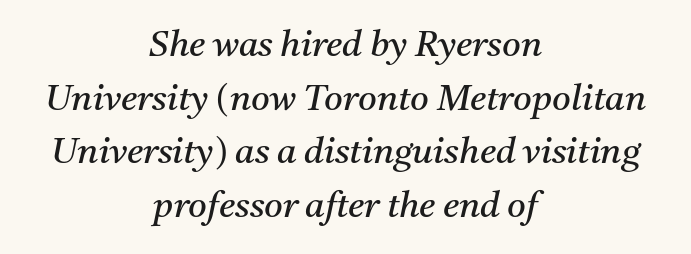
{"serif": "yes", "italic": "yes", "lean": "right", "slant_degrees": 11, "bold": "no", "weight": "regular", "width": "normal", "stroke_contrast": "medium", "x_height": "medium", "monospaced": "no", "underline": "no", "align": "center", "line_spacing": "normal", "line_spacing_ratio": 1.49, "letter_spacing": "normal", "letter_spacing_em": 0.0, "glyph_px": 36}
